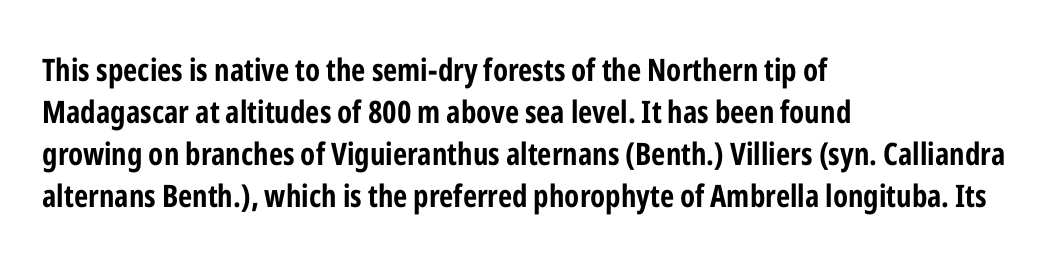
Q: Is the text bold? A: Yes.
Q: Is the text italic (slanted)? A: No, it is upright.
Q: Is the typeface a serif or a sans-serif typeface? A: Sans-serif.
Q: Is the text underlined? A: No.
Q: How is the paragraph aligned? A: Left-aligned.
Q: Is the spacing between letters normal or unusually wide? A: Normal.
Q: Is the spacing between lines tight, normal or loose? A: Normal.
Q: Width (condensed, normal, or wide)? A: Condensed.
Q: Stroke contrast? A: Low.
Q: x-height? A: Medium.
Q: Monospaced? A: No.
